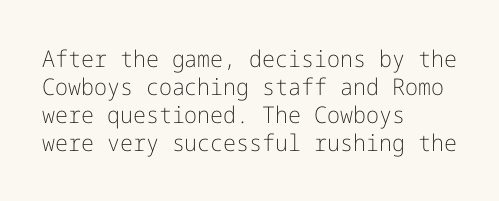
{"italic": "no", "bold": "no", "underline": "no", "align": "left", "line_spacing_ratio": 1.22, "letter_spacing": "normal", "letter_spacing_em": 0.0, "glyph_px": 23}
